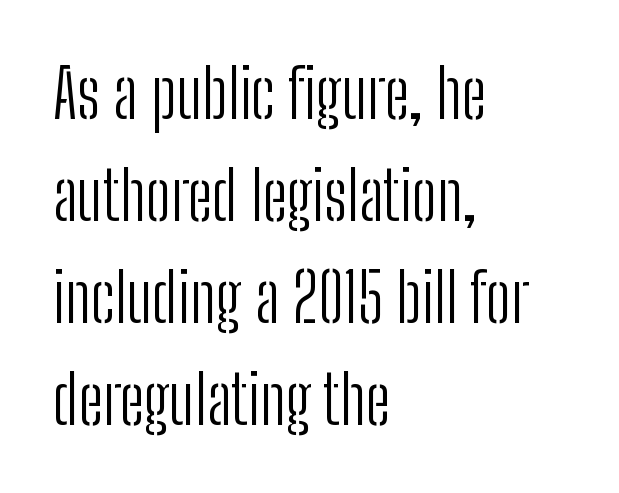
{"serif": "no", "italic": "no", "bold": "no", "weight": "light", "width": "condensed", "stroke_contrast": "low", "x_height": "medium", "monospaced": "no", "underline": "no", "align": "left", "line_spacing": "normal", "line_spacing_ratio": 1.52, "letter_spacing": "normal", "letter_spacing_em": 0.0, "glyph_px": 67}
